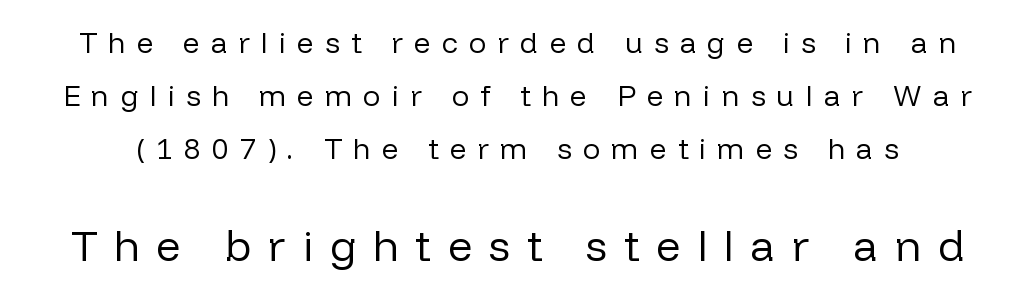
Q: Is the text bold? A: No.
Q: Is the text italic (slanted)? A: No, it is upright.
Q: Is the typeface a serif or a sans-serif typeface? A: Sans-serif.
Q: Is the text underlined? A: No.
Q: Is the spacing between letters normal or unusually wide? A: Unusually wide.
Q: Which block of text is set in a larger size, the first (top) or the second (bottom)? A: The second (bottom) one.
Q: Width (condensed, normal, or wide)? A: Normal.
Q: Stroke contrast? A: Low.
Q: x-height? A: Medium.
Q: Monospaced? A: No.
